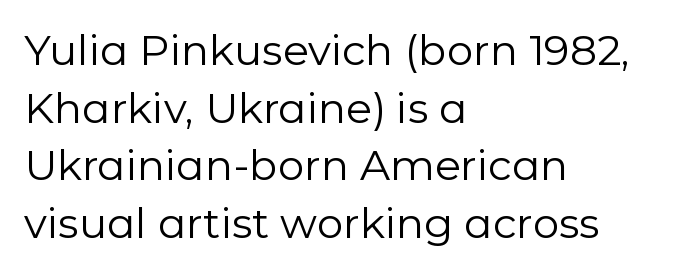
{"serif": "no", "italic": "no", "bold": "no", "weight": "regular", "width": "normal", "stroke_contrast": "low", "x_height": "medium", "monospaced": "no", "underline": "no", "align": "left", "line_spacing": "normal", "line_spacing_ratio": 1.37, "letter_spacing": "normal", "letter_spacing_em": 0.0, "glyph_px": 42}
